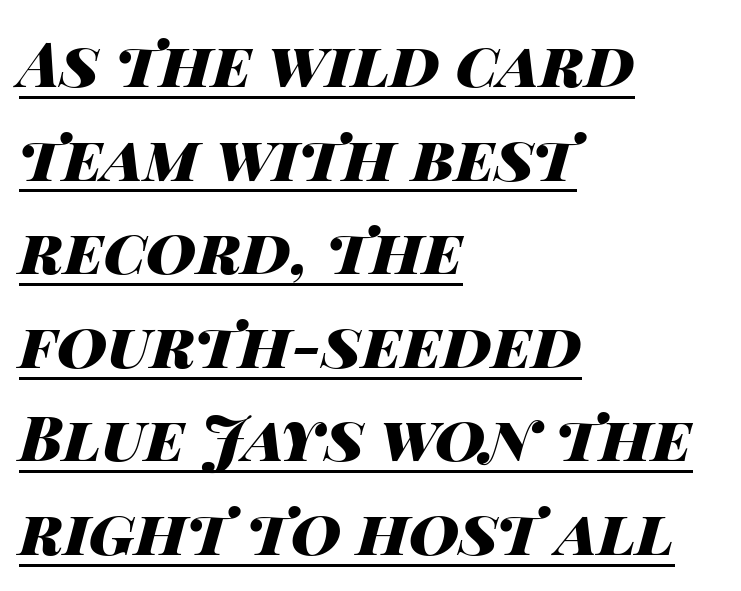
This block has exactly the height ordinary leading produces. This sample has the flowing, uneven cadence of proportional lettering. A typesetter would mark this as italic. Words appear dense and cohesive because spacing is normal. A continuous stroke trails under the words, as in a hyperlink.
